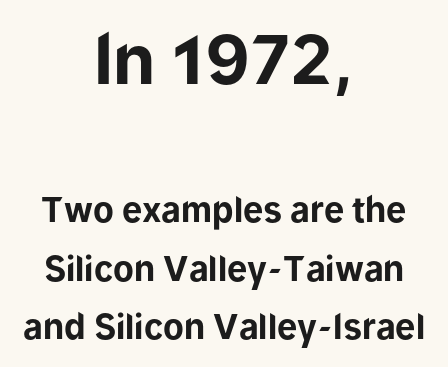
{"serif": "no", "italic": "no", "bold": "yes", "weight": "bold", "width": "normal", "stroke_contrast": "low", "x_height": "medium", "monospaced": "no", "underline": "no", "align": "center", "line_spacing_ratio": 1.72, "letter_spacing": "normal", "letter_spacing_em": 0.0, "larger_block": "first", "size_ratio": 2.0, "glyph_px": 68}
